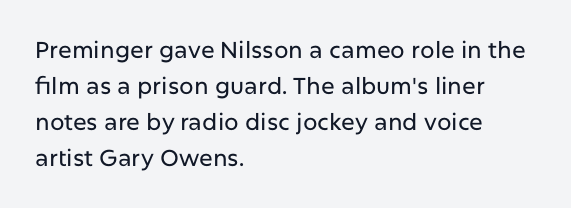
The image shows 23 px text type, upright; set left-aligned, normal line spacing (1.57x), normal letter spacing, not underlined.
